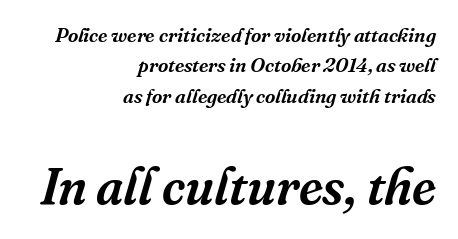
{"serif": "yes", "italic": "yes", "lean": "right", "slant_degrees": 16, "width": "normal", "stroke_contrast": "medium", "x_height": "medium", "monospaced": "no", "underline": "no", "align": "right", "line_spacing": "normal", "line_spacing_ratio": 1.52, "letter_spacing": "normal", "letter_spacing_em": 0.0, "larger_block": "second", "size_ratio": 2.55, "glyph_px": 51}
